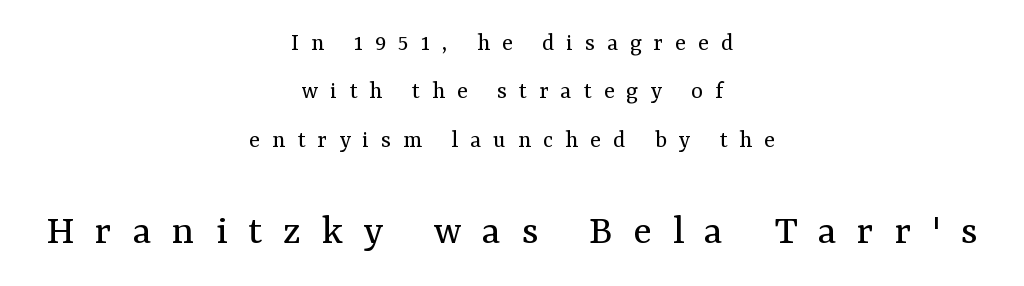
Italic: no, the glyphs are upright roman. Ink coverage per letter is moderate at most. Does the copy run flush right? No — it is centered line by line. A clean baseline with only descenders dipping below it. I'd call this a serif setting — the letters wear small feet. The passage shown has open, widely tracked lettering throughout.
